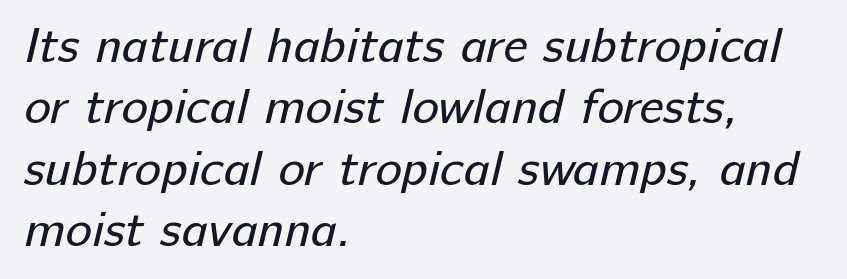
The image shows 50 px regular-weight sans-serif type; set left-aligned, line spacing 1.23x, normal letter spacing, not underlined; low stroke contrast and a medium x-height.
